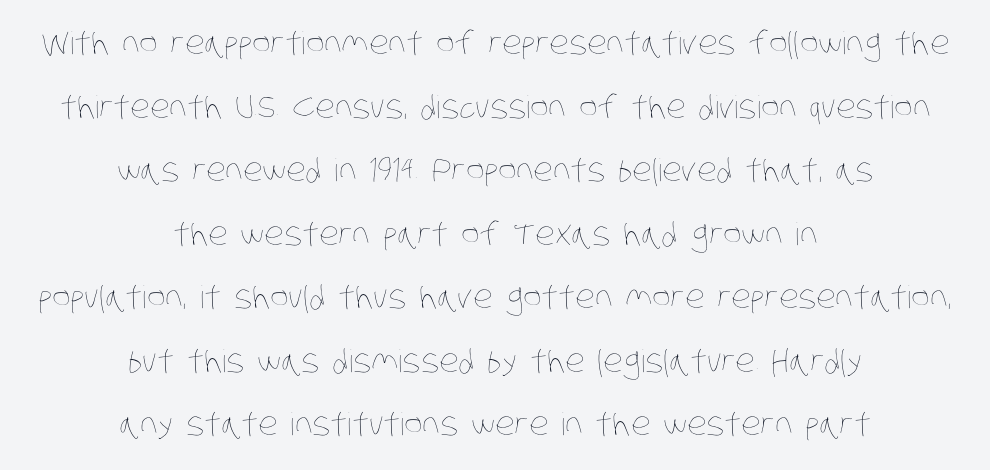
The image shows 31 px thin, condensed type; set centered, loose line spacing (2.05x), normal letter spacing, not underlined; low stroke contrast and a large x-height.
